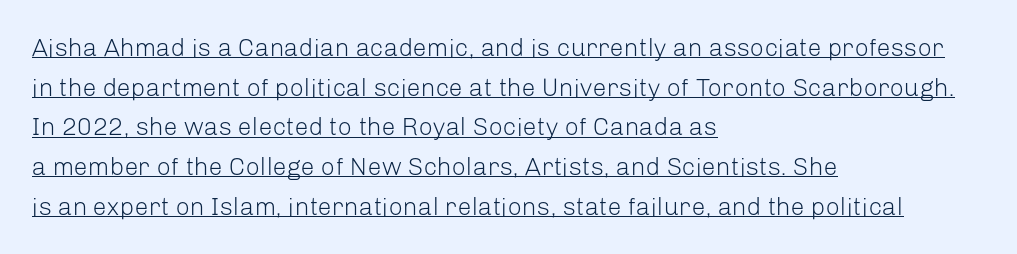
{"italic": "no", "bold": "no", "underline": "yes", "align": "left", "line_spacing": "normal", "line_spacing_ratio": 1.59, "letter_spacing": "normal", "letter_spacing_em": 0.0, "glyph_px": 25}
